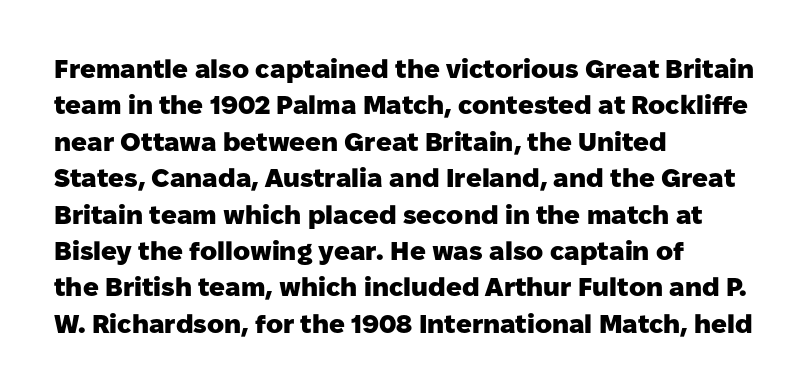
Characters remain perfectly vertical along every line. The passage is arranged the way most books set body copy — flush left. These lines sit exactly where default settings would place them. Nobody touched the tracking dial on this one. Descender tails drop into unmarked territory. Is the type bold? Yes — the strokes are clearly thick and heavy.
